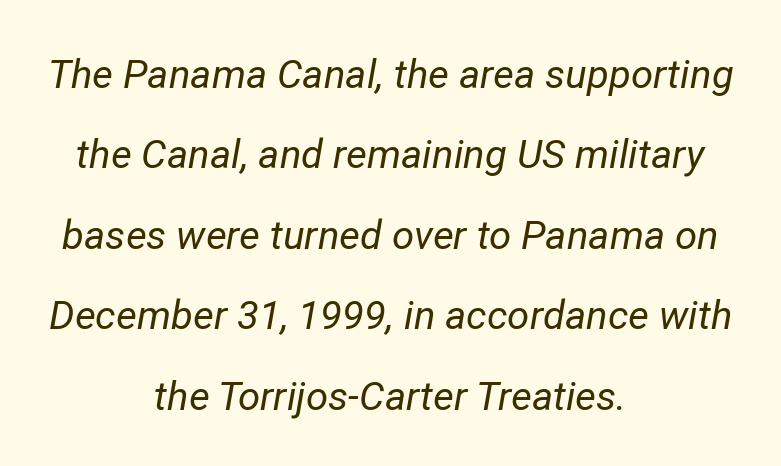
The image shows 40 px regular-weight type, italic (leaning right); set centered, loose line spacing (2.01x), normal letter spacing, not underlined; low stroke contrast and a medium x-height.
